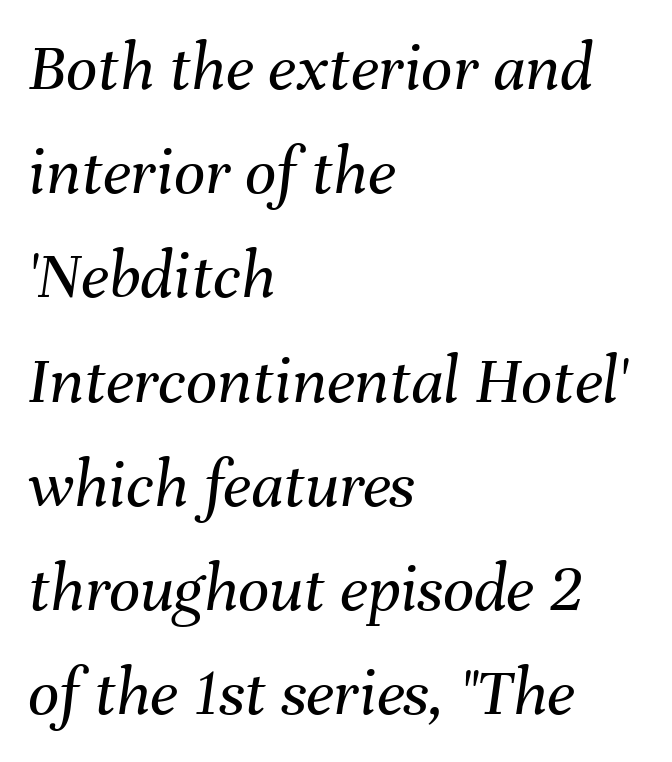
Character widths vary here, with narrow letters taking less room than wide ones. Designer's note — italics engaged. The rag falls on the right side of this text block. Plain, unruled lines of type. Quick note: interline space is typical.
